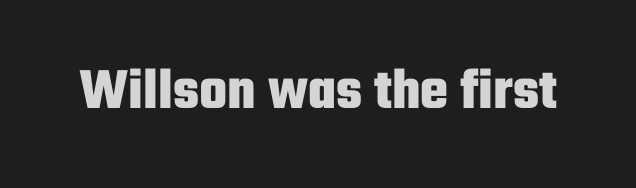
Q: Is the text bold? A: Yes.
Q: Is the text italic (slanted)? A: No, it is upright.
Q: Is the typeface a serif or a sans-serif typeface? A: Sans-serif.
Q: Is the text underlined? A: No.
Q: Is the spacing between letters normal or unusually wide? A: Normal.
Q: Width (condensed, normal, or wide)? A: Condensed.
Q: Stroke contrast? A: Low.
Q: x-height? A: Medium.
Q: Monospaced? A: No.
